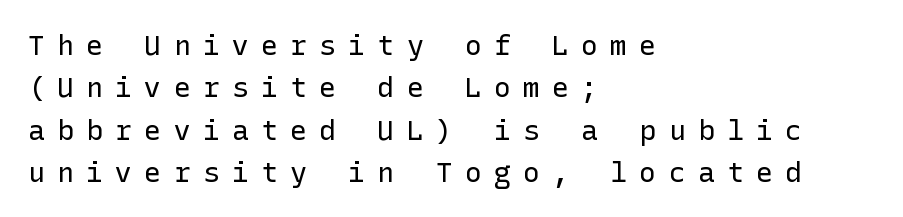
Every character sits straight up, as roman type does. The rows are spaced the way most documents space them. Does the copy run flush right? No — it runs flush left. The type is letterspaced generously, with wide tracking. Are there feet on the stems? There aren't — it's a sans.
